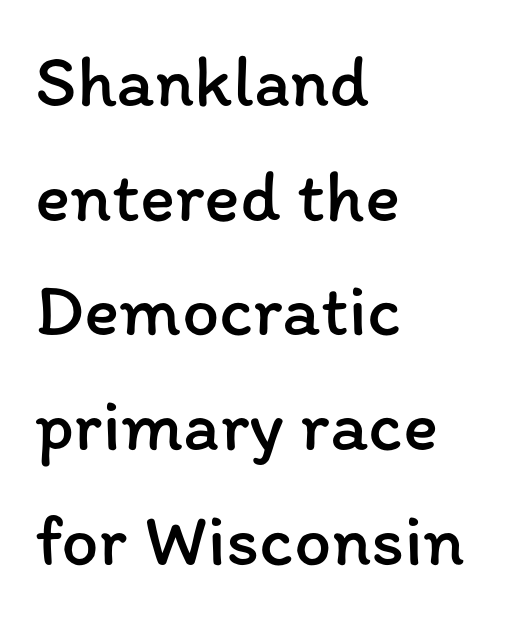
{"italic": "no", "bold": "no", "weight": "regular", "width": "normal", "stroke_contrast": "low", "x_height": "medium", "monospaced": "no", "underline": "no", "align": "left", "line_spacing": "normal", "line_spacing_ratio": 1.55, "letter_spacing": "normal", "letter_spacing_em": 0.0, "glyph_px": 74}
